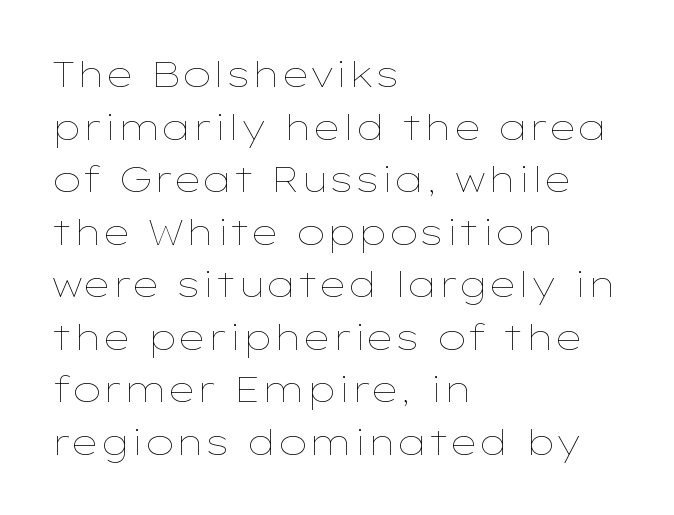
Q: Is the text bold? A: No.
Q: Is the text italic (slanted)? A: No, it is upright.
Q: Is the text underlined? A: No.
Q: How is the paragraph aligned? A: Left-aligned.
Q: Is the spacing between letters normal or unusually wide? A: Normal.
Q: Is the spacing between lines tight, normal or loose? A: Normal.
Q: Width (condensed, normal, or wide)? A: Wide.
Q: Stroke contrast? A: Low.
Q: x-height? A: Medium.
Q: Monospaced? A: No.
